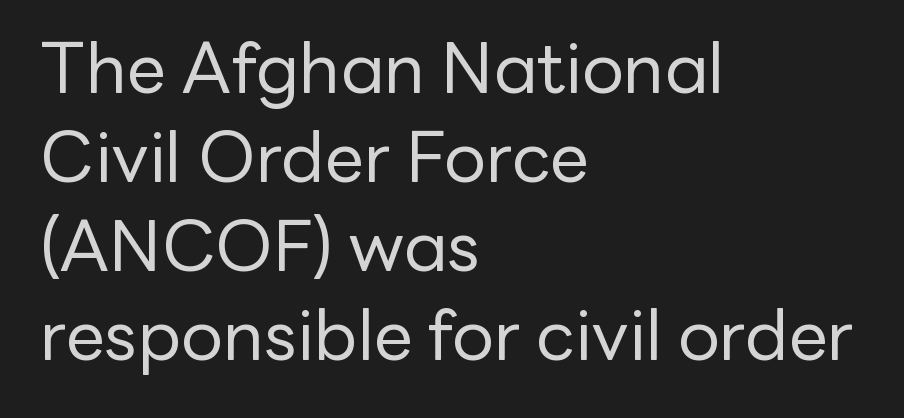
Q: Is the text bold? A: No.
Q: Is the text italic (slanted)? A: No, it is upright.
Q: Is the typeface a serif or a sans-serif typeface? A: Sans-serif.
Q: Is the text underlined? A: No.
Q: How is the paragraph aligned? A: Left-aligned.
Q: Is the spacing between letters normal or unusually wide? A: Normal.
Q: Is the spacing between lines tight, normal or loose? A: Normal.
Q: Width (condensed, normal, or wide)? A: Normal.
Q: Stroke contrast? A: Low.
Q: x-height? A: Medium.
Q: Monospaced? A: No.
